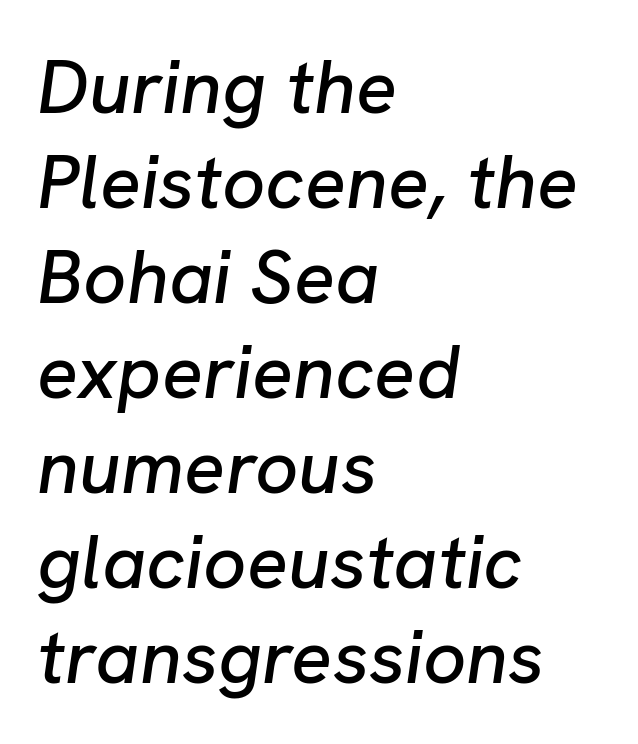
The typesetter chose a ragged-right arrangement here. Do the characters align in a grid? No, the font is proportional. In terms of posture, this sample is oblique. The vertical gap from one line to the next is medium.
